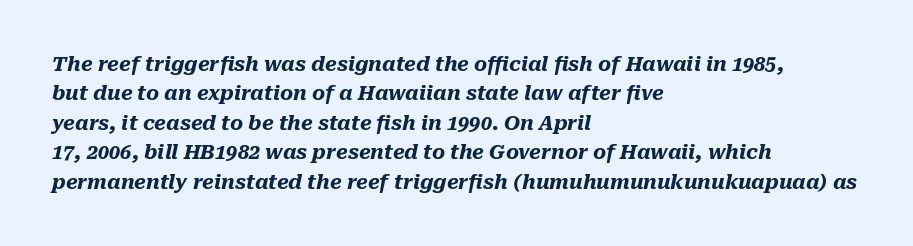
Students, note that the glyphs here touch the page at normal intervals. In CSS terms this would be text-align: left. If you drew a line through each stem, it would be angled. These lines sit exactly where default settings would place them. The baseline area is clear. Strong, thick strokes mark this as bold type.
